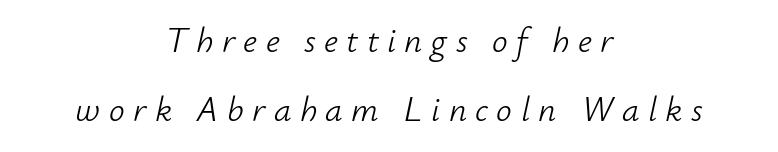
The image shows 35 px light type, italic (leaning right); set centered, loose line spacing (1.96x), unusually wide letter spacing (+0.24 em), not underlined; low stroke contrast and a small x-height.
